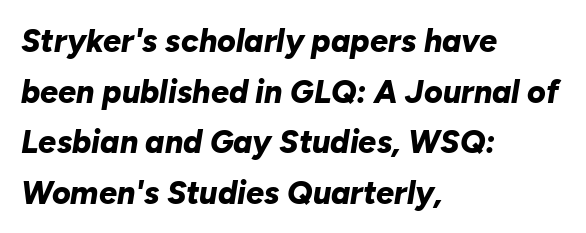
Glance below the letters and you will spot only blank space. The text block is weighted toward the left margin, trailing off unevenly rightward. The letters are slanted; this is an italic face. Spacing between characters is what you'd get straight out of the box.
